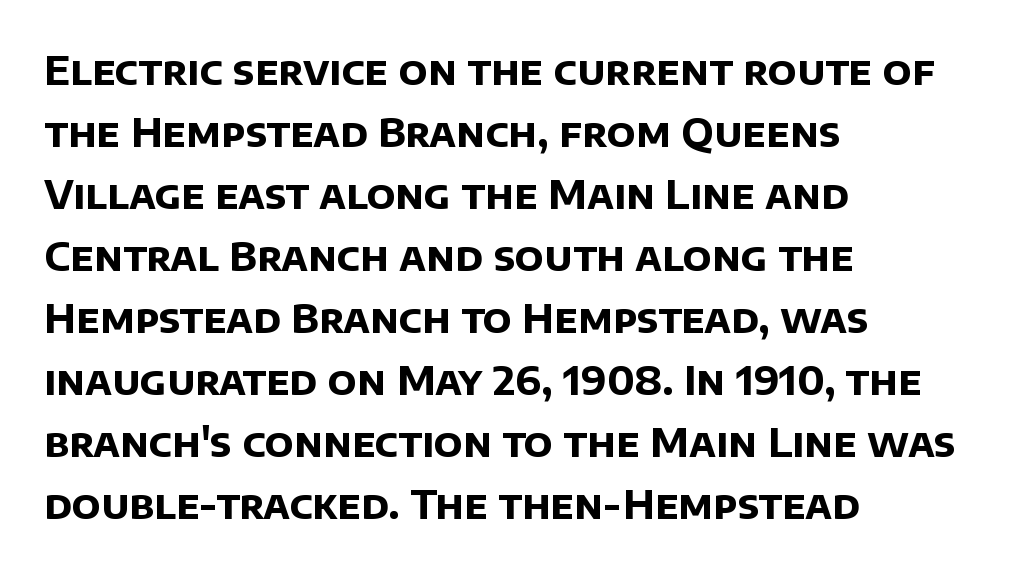
The image shows 39 px bold sans-serif type; set left-aligned, normal line spacing (1.59x), normal letter spacing, not underlined; low stroke contrast and a large x-height.
